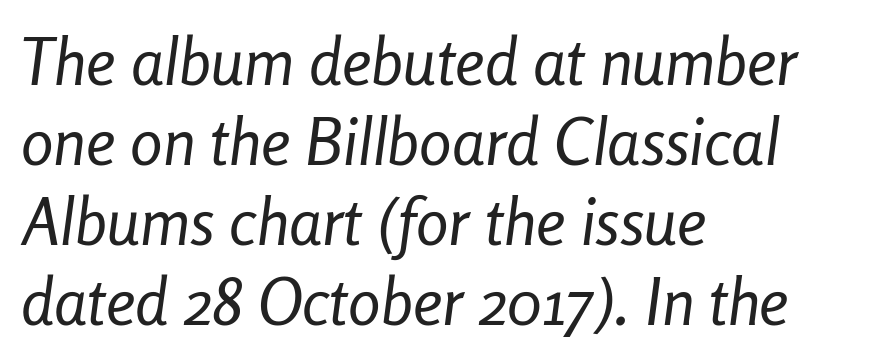
{"italic": "yes", "lean": "right", "slant_degrees": 8, "bold": "no", "weight": "regular", "width": "condensed", "stroke_contrast": "low", "x_height": "medium", "monospaced": "no", "underline": "no", "align": "left", "line_spacing_ratio": 1.23, "letter_spacing": "normal", "letter_spacing_em": 0.0, "glyph_px": 65}
